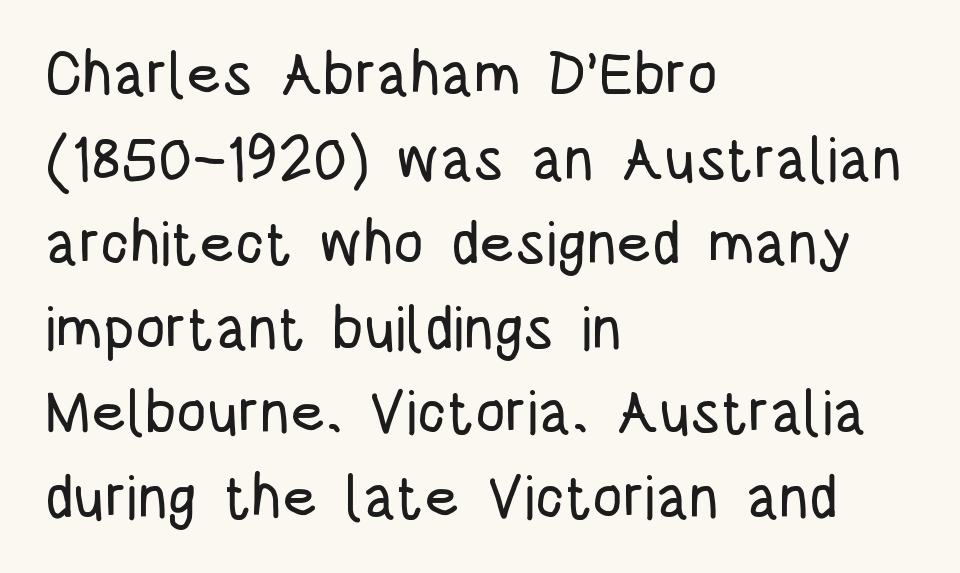
The image shows 60 px condensed sans-serif type, upright; set left-aligned, normal line spacing (1.41x), normal letter spacing, not underlined; low stroke contrast and a large x-height.
